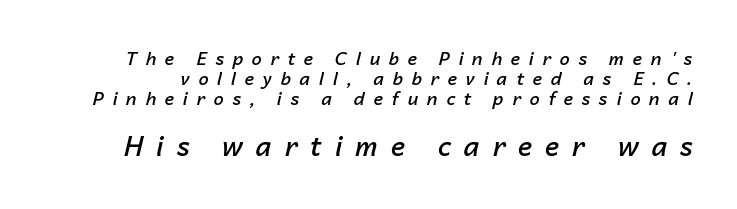
{"italic": "yes", "lean": "right", "slant_degrees": 14, "bold": "semi", "underline": "no", "line_spacing": "tight", "line_spacing_ratio": 1.12, "letter_spacing": "wide", "letter_spacing_em": 0.48, "larger_block": "second", "size_ratio": 1.5, "glyph_px": 27}
